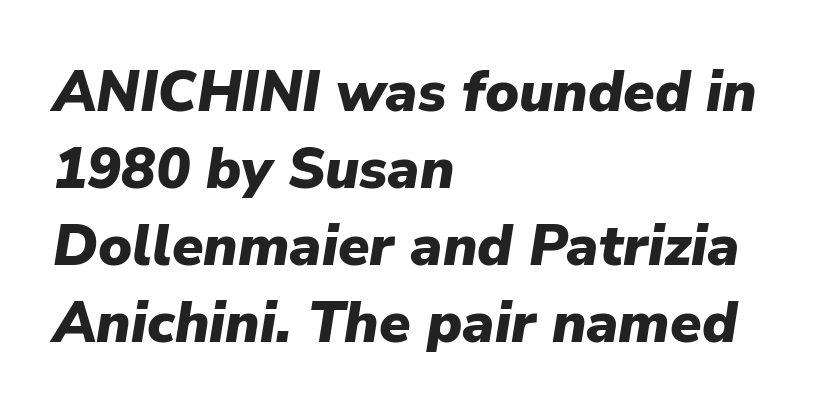
Q: Is the text bold? A: Yes.
Q: Is the text italic (slanted)? A: Yes, it leans right by about 9 degrees.
Q: Is the text underlined? A: No.
Q: How is the paragraph aligned? A: Left-aligned.
Q: Is the spacing between letters normal or unusually wide? A: Normal.
Q: Is the spacing between lines tight, normal or loose? A: Normal.
Q: Width (condensed, normal, or wide)? A: Normal.
Q: Stroke contrast? A: Low.
Q: x-height? A: Medium.
Q: Monospaced? A: No.
